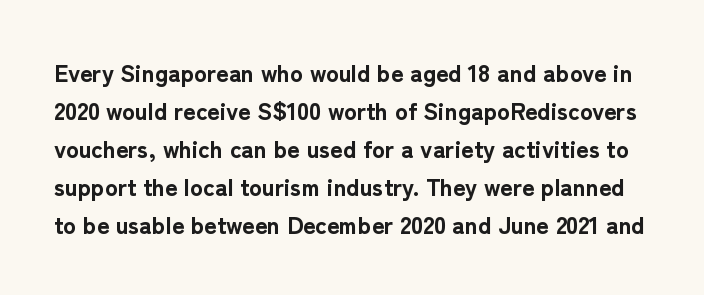
Here the glyphs are tracked normally, forming tight word shapes. The string is rendered with underlining switched off. The font is running at its bold setting. If you measured baseline to baseline, you'd find a middling distance.
